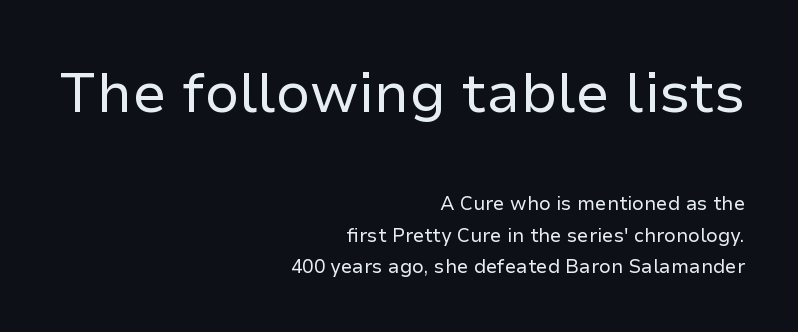
{"serif": "no", "italic": "no", "bold": "no", "weight": "regular", "width": "normal", "stroke_contrast": "low", "x_height": "medium", "monospaced": "no", "underline": "no", "align": "right", "line_spacing": "normal", "line_spacing_ratio": 1.65, "letter_spacing": "normal", "letter_spacing_em": 0.0, "larger_block": "first", "size_ratio": 2.95, "glyph_px": 56}
